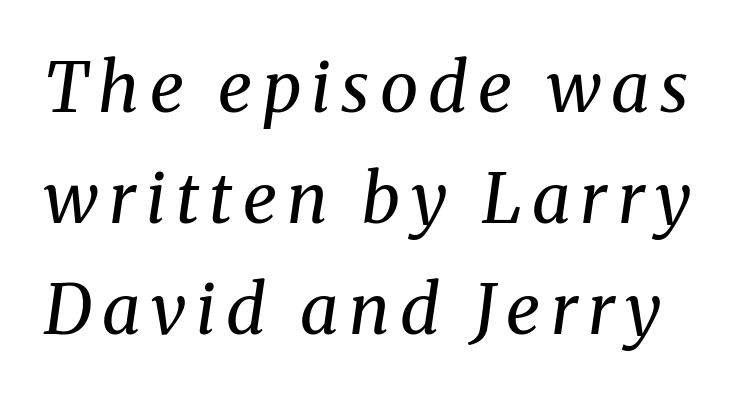
The image shows 69 px regular-weight serif type, italic (leaning right); set normal line spacing (1.61x), not underlined; medium stroke contrast and a medium x-height.
